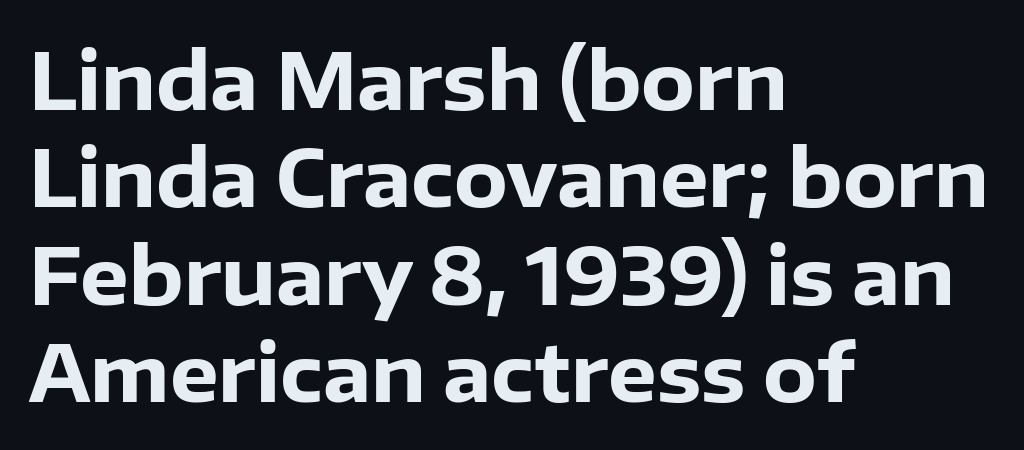
{"serif": "no", "italic": "no", "bold": "yes", "weight": "heavy", "width": "normal", "stroke_contrast": "low", "x_height": "medium", "monospaced": "no", "underline": "no", "align": "left", "line_spacing": "normal", "line_spacing_ratio": 1.25, "letter_spacing": "normal", "letter_spacing_em": 0.0, "glyph_px": 78}
